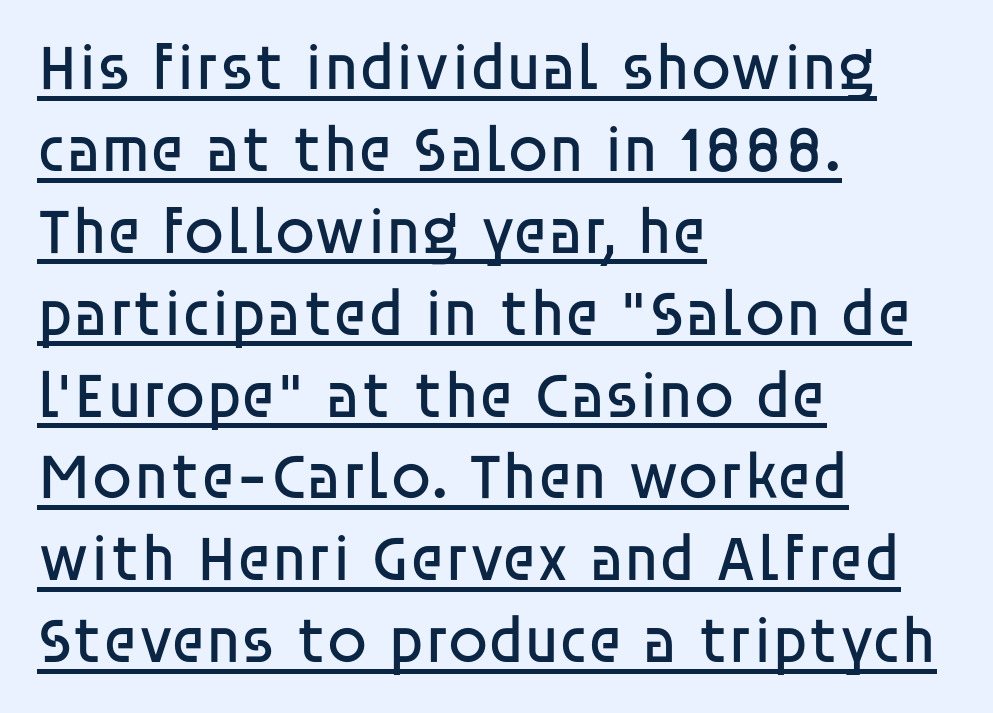
Whoever set this chose a conventional vertical rhythm. The font family rendered here belongs to the sans-serif group. The typeface has the unassuming heft of standard copy or less. Quick note: underline on. In terms of letterspacing, this is plain default setting. Notice how the passage keeps a crisp vertical edge on the left only.
